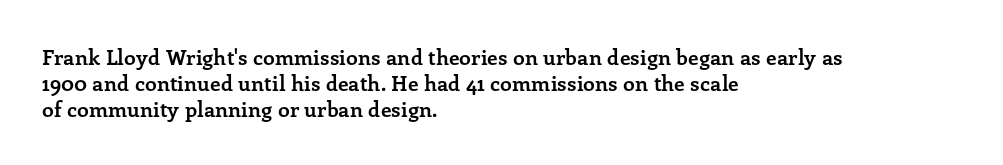
The letters stand upright; this is a roman face. Every row of glyphs begins at an identical x-position on the left. Between one letter and the next there's only the usual sliver of space. Caption: bold face, heavy strokes.
